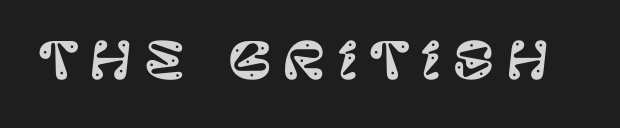
Q: Is the text italic (slanted)? A: Yes.
Q: Is the typeface a serif or a sans-serif typeface? A: Sans-serif.
Q: Is the text underlined? A: No.
Q: Is the spacing between letters normal or unusually wide? A: Unusually wide.
Q: Width (condensed, normal, or wide)? A: Normal.
Q: Stroke contrast? A: Low.
Q: x-height? A: Large.
Q: Monospaced? A: No.
